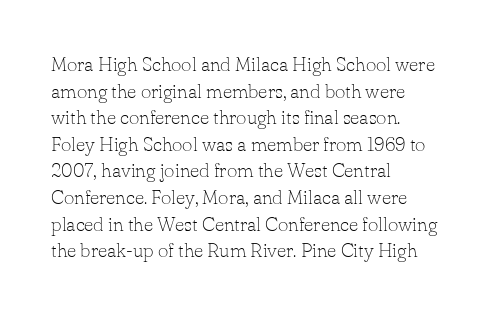
Does the copy run flush right? No — it runs flush left. The block of text has a typical density, with ordinary space between rows. This sample uses plain, unmodified letter spacing. The zone under the glyphs is completely vacant. A roman cut, with each character standing at attention. Stem width sits at or under what a default text font uses.
